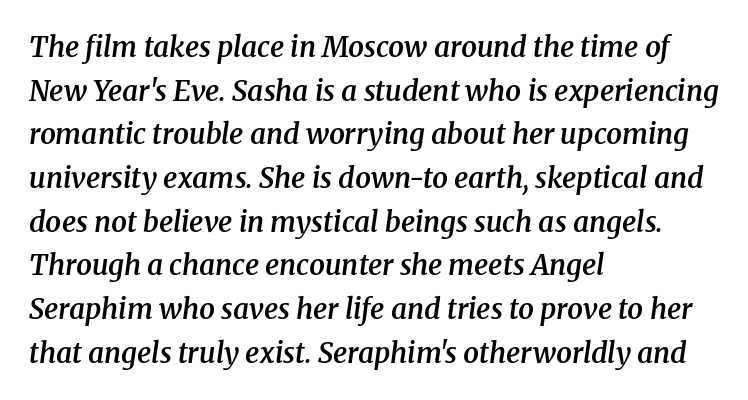
Q: Is the text bold? A: Semi-bold.
Q: Is the text italic (slanted)? A: Yes, it leans right by about 8 degrees.
Q: Is the typeface a serif or a sans-serif typeface? A: Serif.
Q: Is the text underlined? A: No.
Q: How is the paragraph aligned? A: Left-aligned.
Q: Is the spacing between letters normal or unusually wide? A: Normal.
Q: Is the spacing between lines tight, normal or loose? A: Normal.
Q: Width (condensed, normal, or wide)? A: Normal.
Q: Stroke contrast? A: Medium.
Q: x-height? A: Medium.
Q: Monospaced? A: No.
